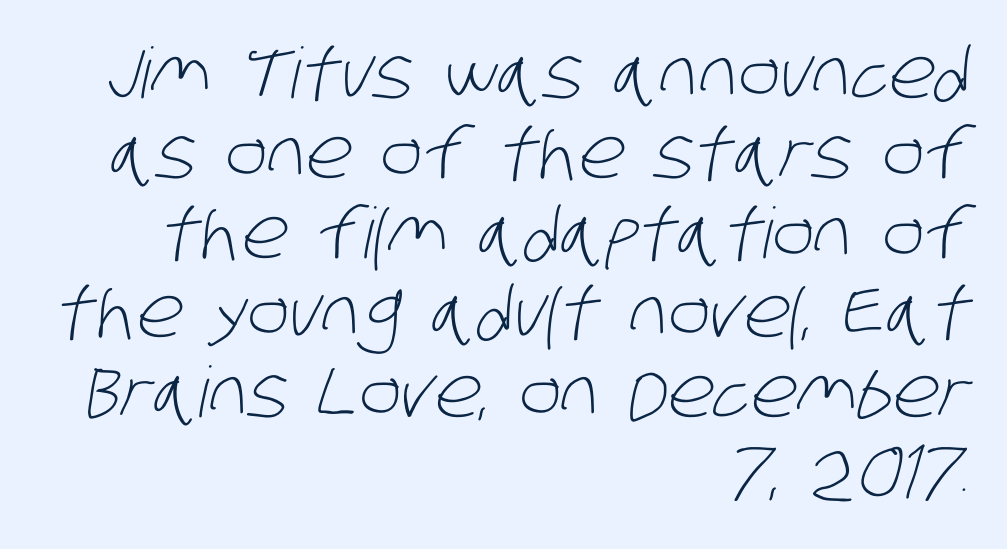
The space between consecutive lines is stingy. Stems here are at most as thick as an everyday book face. Layout note: lines flush right. Stroke terminals: plain, sans-serif.
